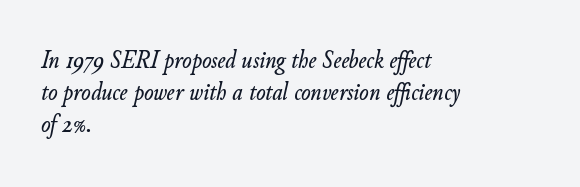
Q: Is the text italic (slanted)? A: Yes, it leans right by about 11 degrees.
Q: Is the text underlined? A: No.
Q: How is the paragraph aligned? A: Left-aligned.
Q: Is the spacing between letters normal or unusually wide? A: Normal.
Q: Is the spacing between lines tight, normal or loose? A: Normal.
